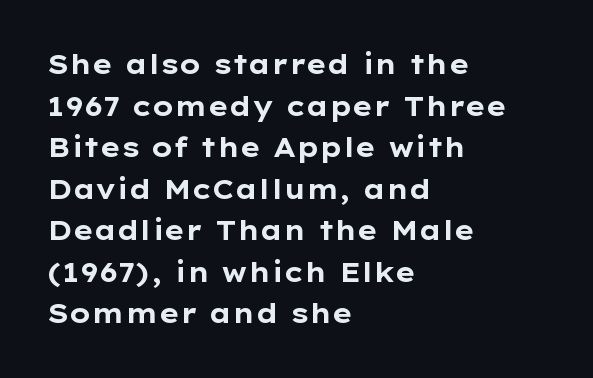
The image shows 27 px bold type, upright; set left-aligned, normal line spacing (1.54x), normal letter spacing, not underlined.
